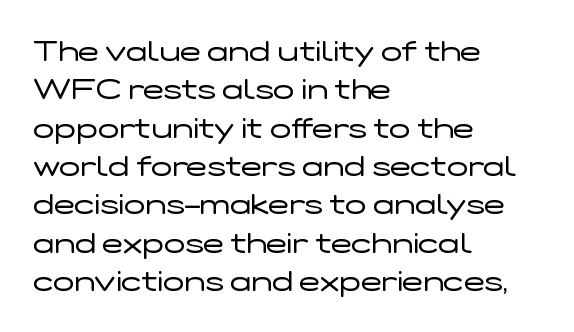
{"serif": "no", "italic": "no", "bold": "no", "weight": "regular", "width": "wide", "stroke_contrast": "low", "x_height": "medium", "monospaced": "no", "underline": "no", "align": "left", "line_spacing": "normal", "line_spacing_ratio": 1.37, "letter_spacing": "normal", "letter_spacing_em": 0.0, "glyph_px": 28}
